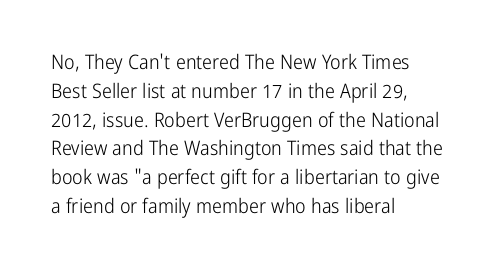
{"italic": "no", "bold": "no", "underline": "no", "align": "left", "line_spacing": "normal", "line_spacing_ratio": 1.44, "letter_spacing": "normal", "letter_spacing_em": 0.0, "glyph_px": 20}
